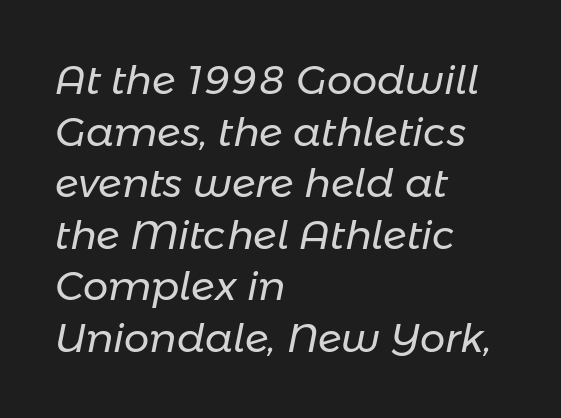
The image shows 40 px regular-weight type, italic (leaning right); set left-aligned, normal line spacing (1.29x), normal letter spacing, not underlined; low stroke contrast and a medium x-height.
